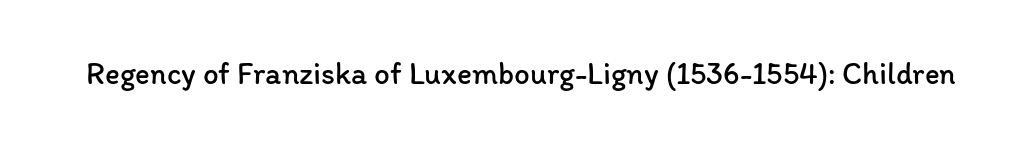
Q: Is the text bold? A: No.
Q: Is the text italic (slanted)? A: No, it is upright.
Q: Is the text underlined? A: No.
Q: Is the spacing between letters normal or unusually wide? A: Normal.
Q: Width (condensed, normal, or wide)? A: Normal.
Q: Stroke contrast? A: Low.
Q: x-height? A: Medium.
Q: Monospaced? A: No.
